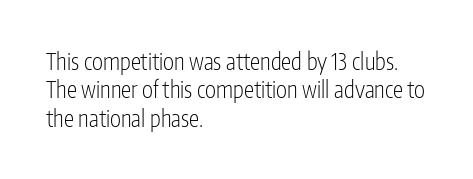
Nobody touched the tracking dial on this one. Visually the block forms a straight wall on the left and a jagged coastline on the right. Posture: upright roman. Beneath every word, the page is bare.
